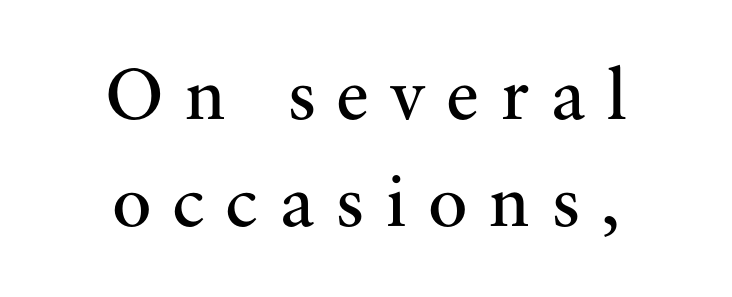
{"serif": "yes", "italic": "no", "bold": "no", "weight": "regular", "width": "normal", "stroke_contrast": "medium", "x_height": "small", "monospaced": "no", "underline": "no", "align": "center", "line_spacing": "normal", "line_spacing_ratio": 1.44, "letter_spacing": "wide", "letter_spacing_em": 0.29, "glyph_px": 74}
